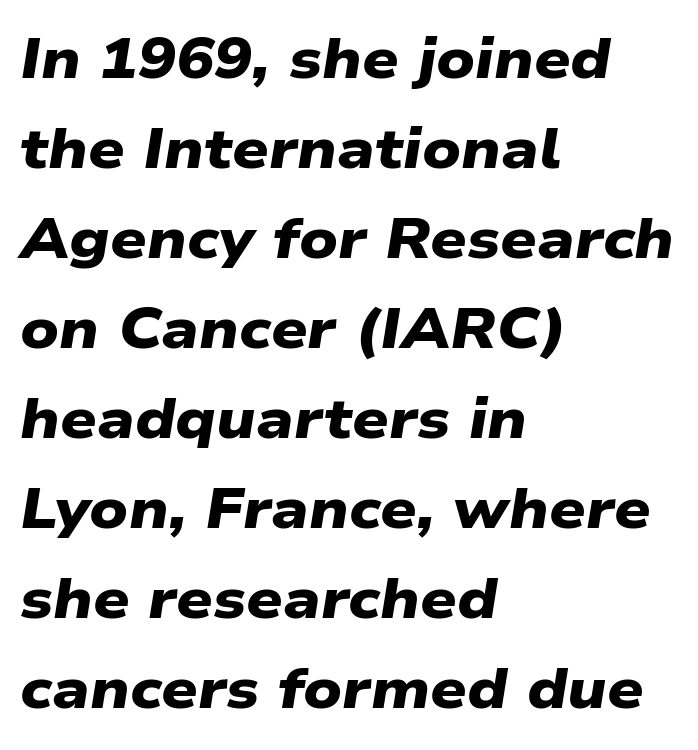
Q: Is the text bold? A: Yes.
Q: Is the typeface a serif or a sans-serif typeface? A: Sans-serif.
Q: Is the text underlined? A: No.
Q: How is the paragraph aligned? A: Left-aligned.
Q: Is the spacing between letters normal or unusually wide? A: Normal.
Q: Is the spacing between lines tight, normal or loose? A: Normal.
Q: Width (condensed, normal, or wide)? A: Wide.
Q: Stroke contrast? A: Low.
Q: x-height? A: Medium.
Q: Monospaced? A: No.
